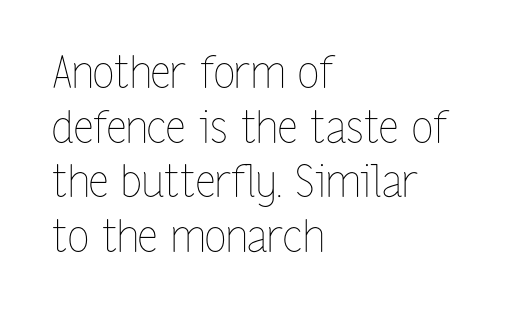
The image shows 44 px thin, condensed type, upright; set left-aligned, line spacing 1.24x, normal letter spacing, not underlined; low stroke contrast and a medium x-height.
